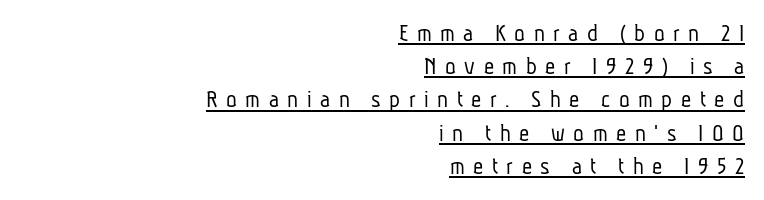
Q: Is the text bold? A: No.
Q: Is the text underlined? A: Yes.
Q: How is the paragraph aligned? A: Right-aligned.
Q: Is the spacing between letters normal or unusually wide? A: Unusually wide.
Q: Is the spacing between lines tight, normal or loose? A: Normal.
